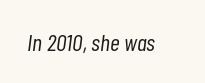
The image shows 24 px text type, italic (leaning right); set normal letter spacing, not underlined.
